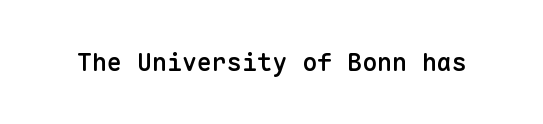
The image shows 25 px text type, upright; set normal letter spacing, not underlined.
